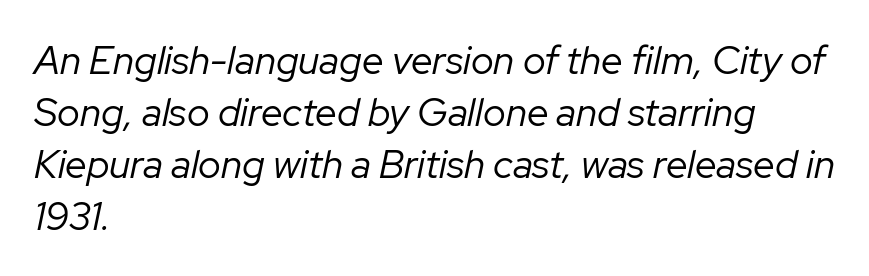
The image shows 39 px regular-weight type, italic (leaning right); set left-aligned, normal line spacing (1.33x), normal letter spacing, not underlined; low stroke contrast and a medium x-height.
